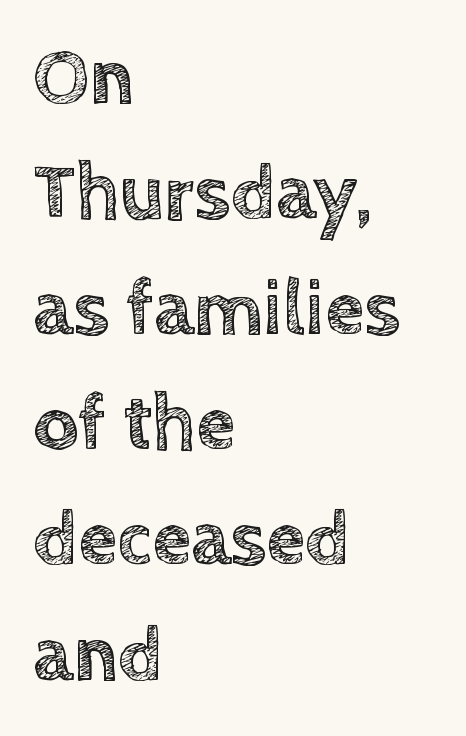
The image shows 79 px text type, upright; set left-aligned, normal line spacing (1.46x), normal letter spacing, not underlined; a large x-height.
